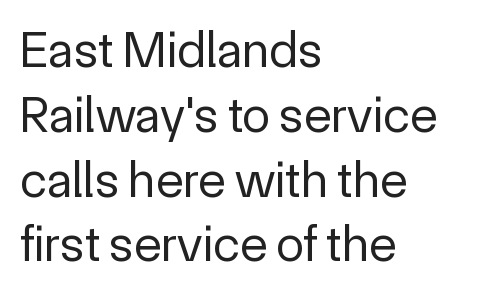
{"serif": "no", "italic": "no", "bold": "no", "weight": "regular", "width": "normal", "x_height": "medium", "monospaced": "no", "underline": "no", "align": "left", "line_spacing": "normal", "line_spacing_ratio": 1.27, "letter_spacing": "normal", "letter_spacing_em": 0.0, "glyph_px": 51}
